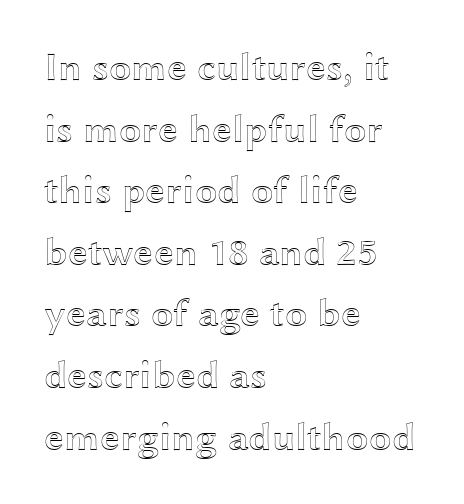
Q: Is the text italic (slanted)? A: No, it is upright.
Q: Is the text underlined? A: No.
Q: How is the paragraph aligned? A: Left-aligned.
Q: Is the spacing between letters normal or unusually wide? A: Normal.
Q: Is the spacing between lines tight, normal or loose? A: Normal.
Q: Width (condensed, normal, or wide)? A: Wide.
Q: x-height? A: Medium.
Q: Monospaced? A: No.
